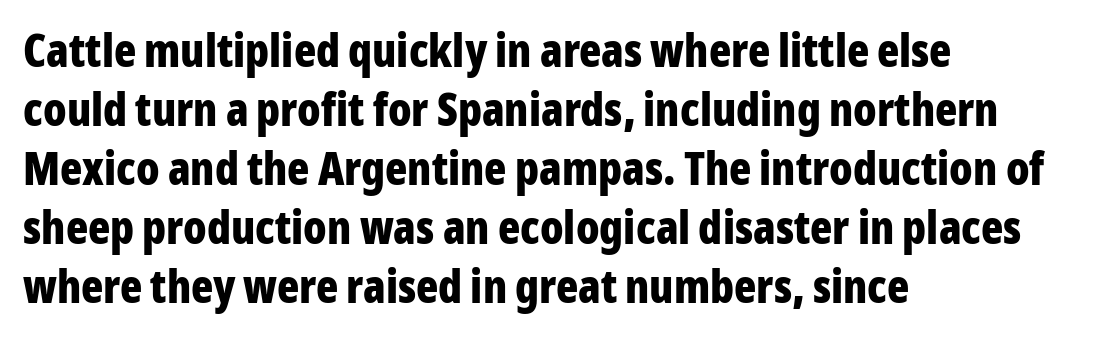
{"serif": "no", "italic": "no", "bold": "yes", "weight": "bold", "width": "condensed", "stroke_contrast": "low", "x_height": "medium", "monospaced": "no", "underline": "no", "align": "left", "line_spacing": "normal", "line_spacing_ratio": 1.28, "letter_spacing": "normal", "letter_spacing_em": 0.0, "glyph_px": 46}
